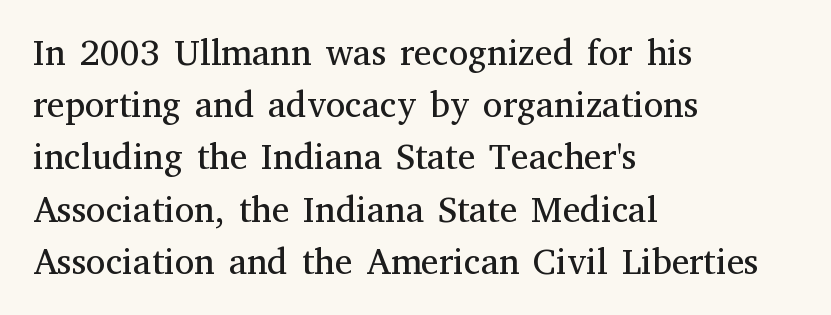
{"serif": "yes", "italic": "no", "bold": "no", "weight": "regular", "width": "normal", "stroke_contrast": "medium", "x_height": "medium", "monospaced": "no", "underline": "no", "align": "left", "line_spacing": "normal", "line_spacing_ratio": 1.45, "letter_spacing": "normal", "letter_spacing_em": 0.0, "glyph_px": 36}
